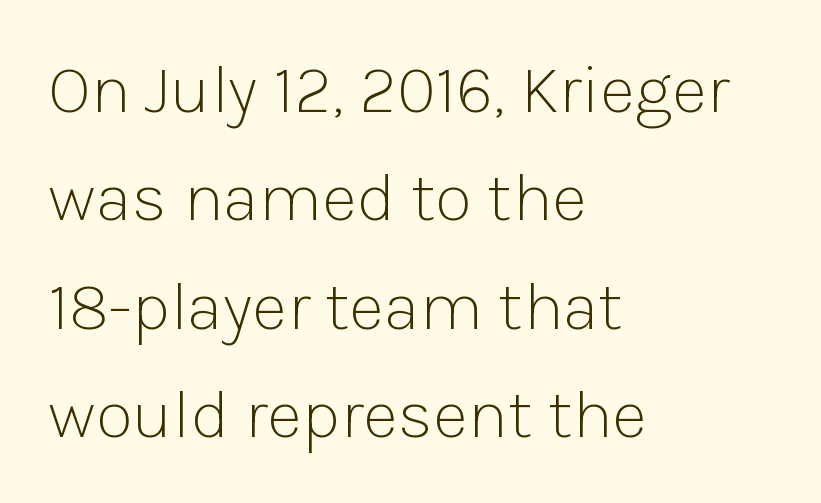
{"serif": "no", "italic": "no", "bold": "no", "weight": "light", "width": "normal", "stroke_contrast": "low", "x_height": "medium", "monospaced": "no", "underline": "no", "align": "left", "line_spacing": "normal", "line_spacing_ratio": 1.57, "letter_spacing": "normal", "letter_spacing_em": 0.0, "glyph_px": 69}
